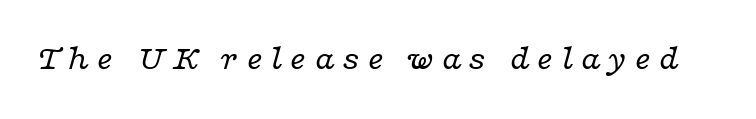
Q: Is the text bold? A: No.
Q: Is the text italic (slanted)? A: Yes, it leans right by about 16 degrees.
Q: Is the typeface a serif or a sans-serif typeface? A: Serif.
Q: Is the text underlined? A: No.
Q: Width (condensed, normal, or wide)? A: Wide.
Q: Stroke contrast? A: Low.
Q: x-height? A: Medium.
Q: Monospaced? A: No.
